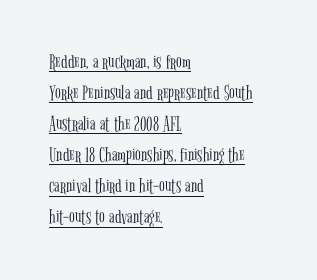
Decoration check: the copy is underlined. Counters stay open thanks to moderate or lighter strokes. The type sits square on the baseline with zero lean. Vertical spacing — default. Does the copy run flush right? No — it runs flush left. Tracking value appears to be zero — textbook default spacing.
